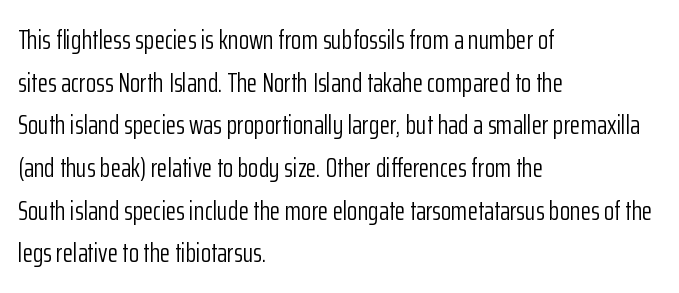
The ragged edge is on the right, which tells us the setting is flush left. Vertical strokes here are truly vertical. Heaviness? Minimal to ordinary, like unemphasized prose. Lines of text with bare space underneath.
